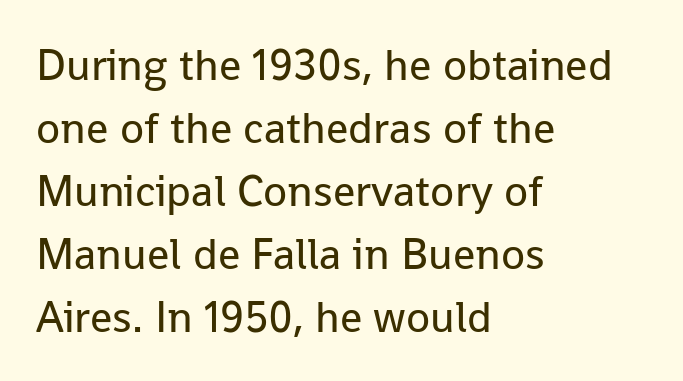
Q: Is the text bold? A: No.
Q: Is the text italic (slanted)? A: No, it is upright.
Q: Is the typeface a serif or a sans-serif typeface? A: Sans-serif.
Q: Is the text underlined? A: No.
Q: How is the paragraph aligned? A: Left-aligned.
Q: Is the spacing between letters normal or unusually wide? A: Normal.
Q: Is the spacing between lines tight, normal or loose? A: Normal.
Q: Width (condensed, normal, or wide)? A: Normal.
Q: Stroke contrast? A: Low.
Q: x-height? A: Medium.
Q: Monospaced? A: No.
